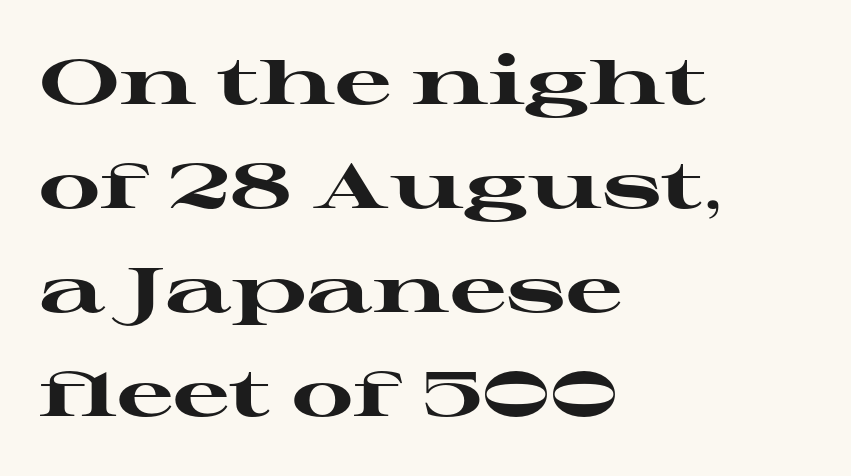
{"serif": "yes", "italic": "no", "bold": "yes", "weight": "heavy", "width": "wide", "stroke_contrast": "high", "x_height": "medium", "monospaced": "no", "underline": "no", "align": "left", "line_spacing": "normal", "line_spacing_ratio": 1.65, "letter_spacing": "normal", "letter_spacing_em": 0.0, "glyph_px": 63}
